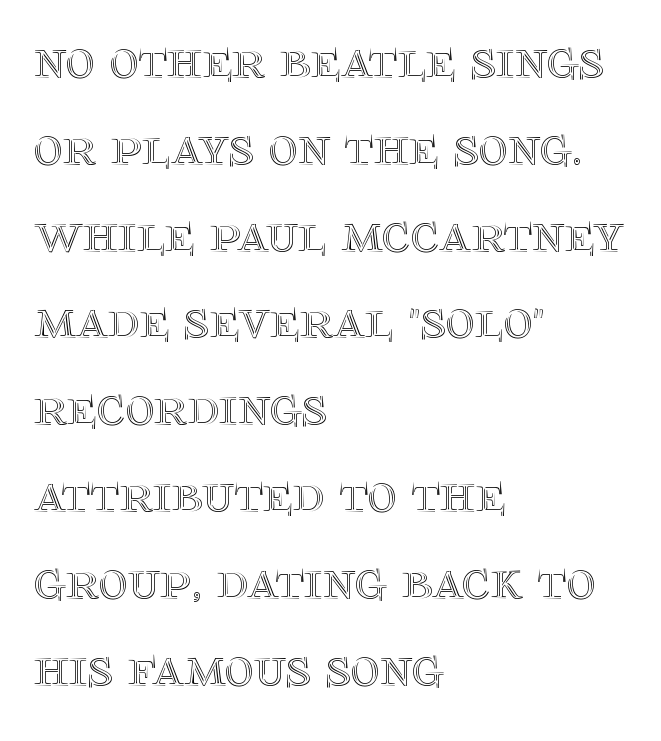
{"italic": "no", "width": "normal", "x_height": "large", "monospaced": "no", "underline": "no", "align": "left", "line_spacing": "normal", "line_spacing_ratio": 1.55, "letter_spacing": "normal", "letter_spacing_em": 0.0, "glyph_px": 56}
